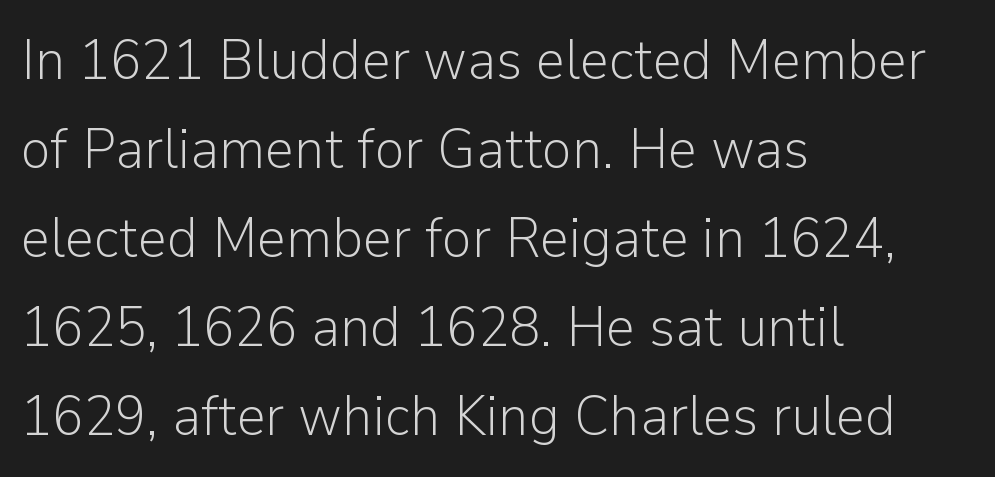
The image shows 57 px light sans-serif type, upright; set left-aligned, normal line spacing (1.56x), normal letter spacing, not underlined; low stroke contrast and a medium x-height.
